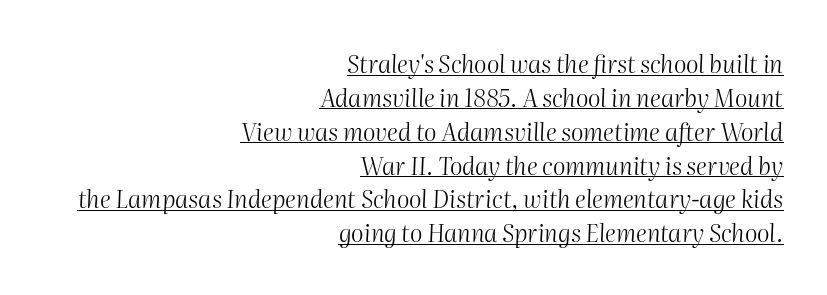
Does a line run under the words? Yes, clearly. A quiet, ordinary-to-light weight characterises the typeface. A typesetter would call this zero additional tracking. Where is the straight margin? On the right. You can tell it's italic because the verticals aren't actually vertical.
